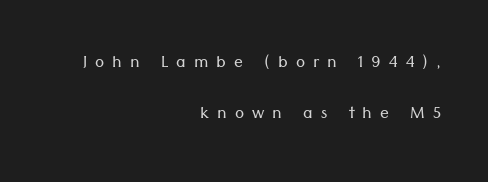
The image shows 22 px text type, upright; set right-aligned, loose line spacing (2.33x), unusually wide letter spacing (+0.36 em), not underlined.
